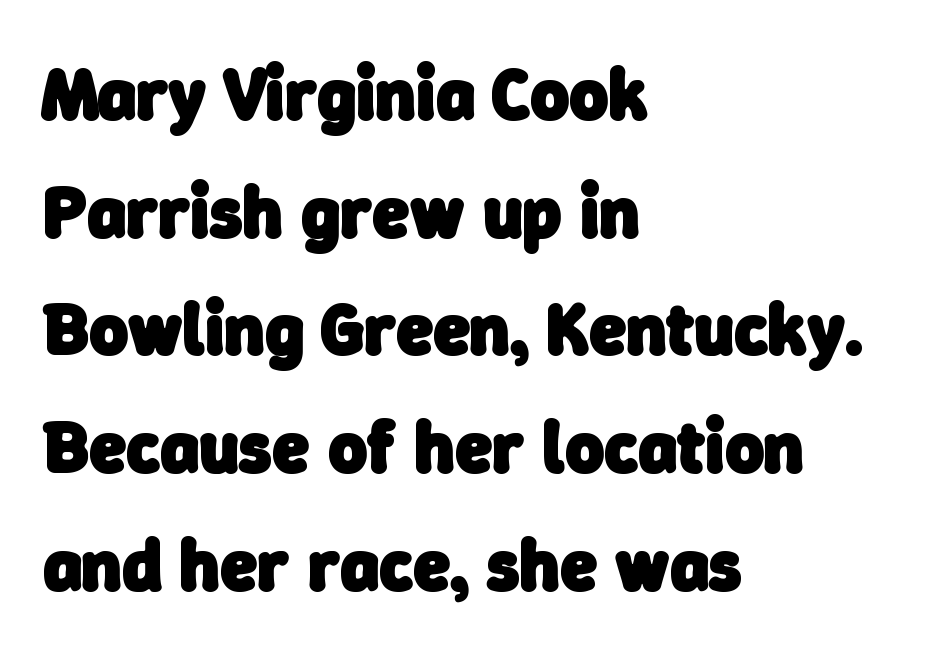
Q: Is the text bold? A: Yes.
Q: Is the typeface a serif or a sans-serif typeface? A: Sans-serif.
Q: Is the text underlined? A: No.
Q: How is the paragraph aligned? A: Left-aligned.
Q: Is the spacing between letters normal or unusually wide? A: Normal.
Q: Is the spacing between lines tight, normal or loose? A: Normal.
Q: Width (condensed, normal, or wide)? A: Normal.
Q: Stroke contrast? A: Low.
Q: x-height? A: Medium.
Q: Monospaced? A: No.
